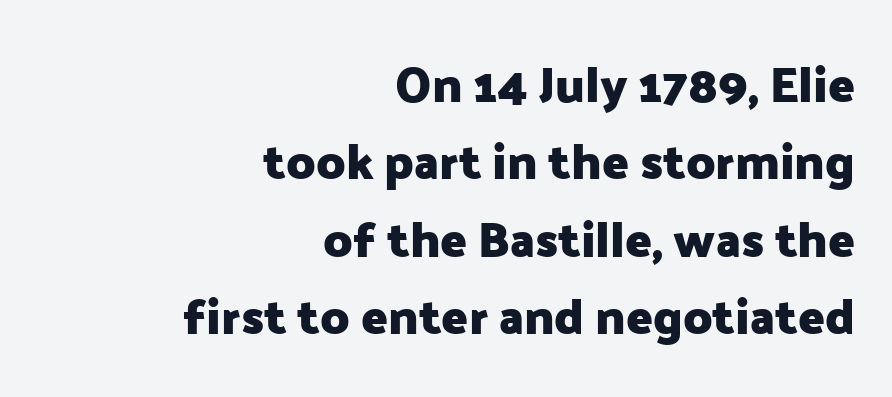
The image shows 49 px heavy sans-serif type, upright; set right-aligned, normal line spacing (1.58x), normal letter spacing, not underlined; low stroke contrast and a medium x-height.
